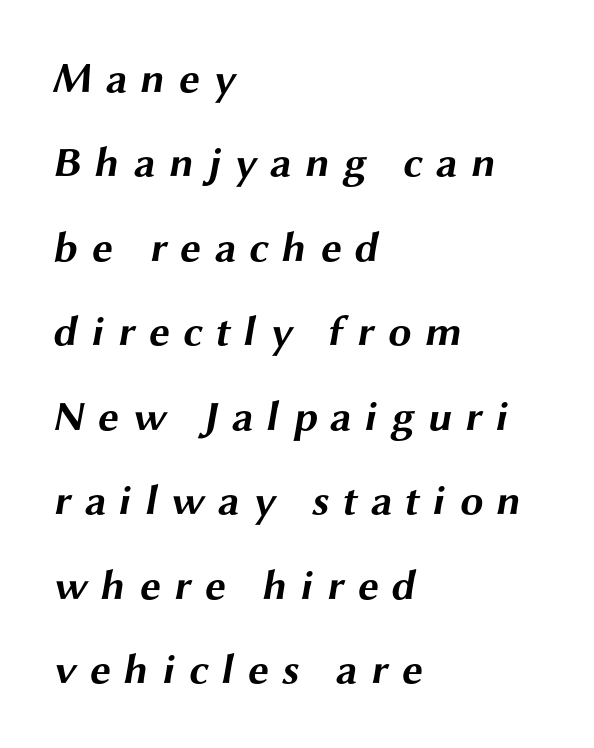
{"serif": "no", "bold": "yes", "weight": "bold", "width": "wide", "stroke_contrast": "medium", "x_height": "medium", "monospaced": "no", "underline": "no", "align": "left", "line_spacing": "loose", "line_spacing_ratio": 2.01, "letter_spacing": "wide", "letter_spacing_em": 0.31, "glyph_px": 42}
